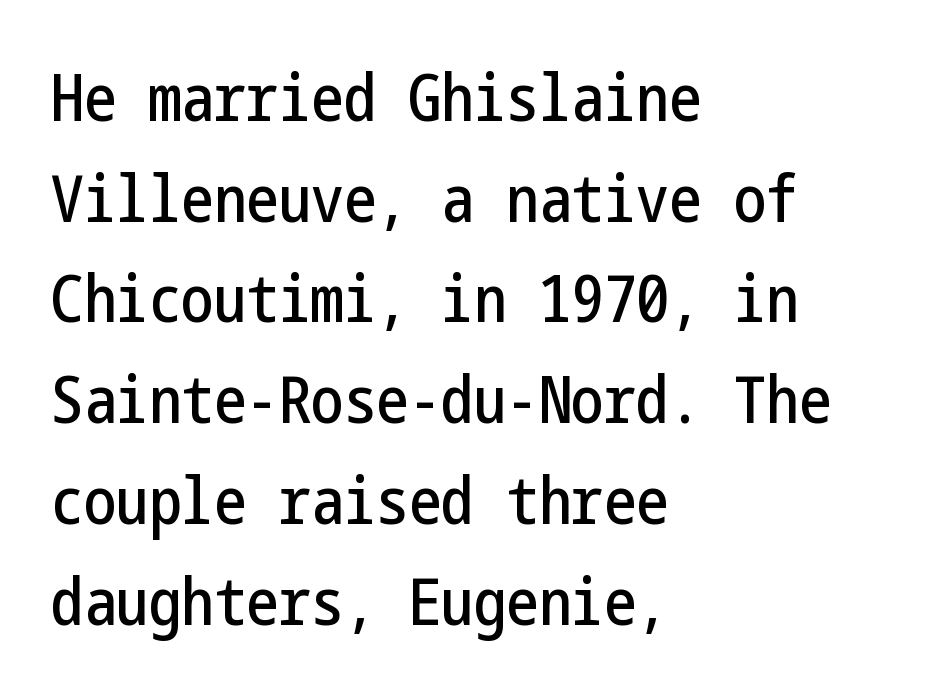
Type without underlining. Leading: standard. Italic? Not at all — the glyphs are vertical. Does extra space separate the letters? No, they use regular spacing.
